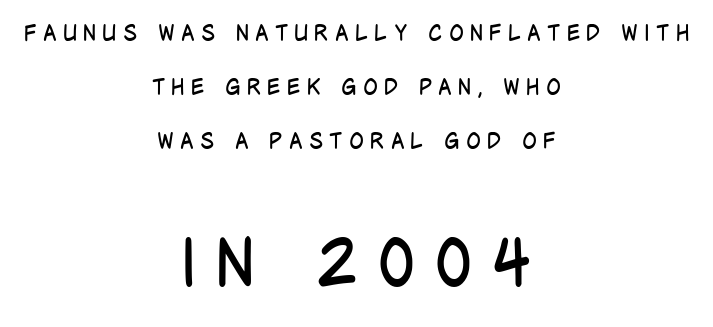
Q: Is the text bold? A: No.
Q: Is the text italic (slanted)? A: No, it is upright.
Q: Is the typeface a serif or a sans-serif typeface? A: Sans-serif.
Q: Is the text underlined? A: No.
Q: How is the paragraph aligned? A: Centered.
Q: Is the spacing between letters normal or unusually wide? A: Unusually wide.
Q: Is the spacing between lines tight, normal or loose? A: Loose.
Q: Which block of text is set in a larger size, the first (top) or the second (bottom)? A: The second (bottom) one.
Q: Width (condensed, normal, or wide)? A: Condensed.
Q: Stroke contrast? A: Low.
Q: x-height? A: Large.
Q: Monospaced? A: No.
